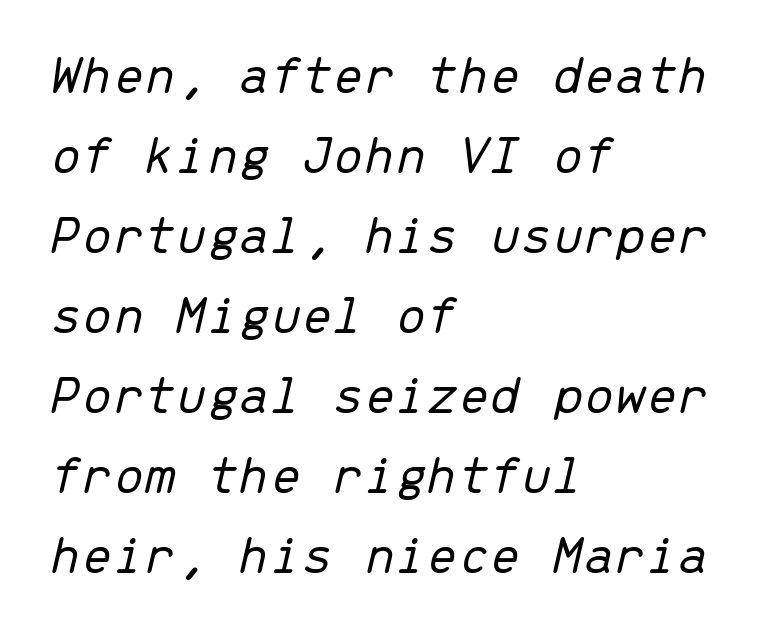
The image shows 56 px light type, italic (leaning right), monospaced; set left-aligned, normal line spacing (1.43x), normal letter spacing, not underlined; low stroke contrast and a medium x-height.
